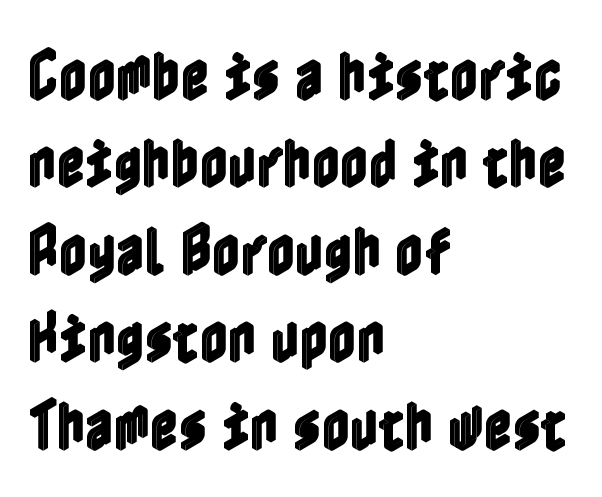
Q: Is the text italic (slanted)? A: No, it is upright.
Q: Is the text underlined? A: No.
Q: How is the paragraph aligned? A: Left-aligned.
Q: Is the spacing between letters normal or unusually wide? A: Normal.
Q: Is the spacing between lines tight, normal or loose? A: Normal.
Q: Width (condensed, normal, or wide)? A: Condensed.
Q: x-height? A: Medium.
